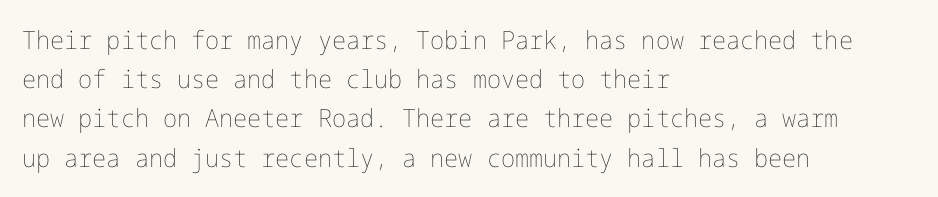
{"italic": "no", "bold": "no", "underline": "no", "align": "left", "line_spacing": "normal", "line_spacing_ratio": 1.57, "letter_spacing": "normal", "letter_spacing_em": 0.0, "glyph_px": 25}
